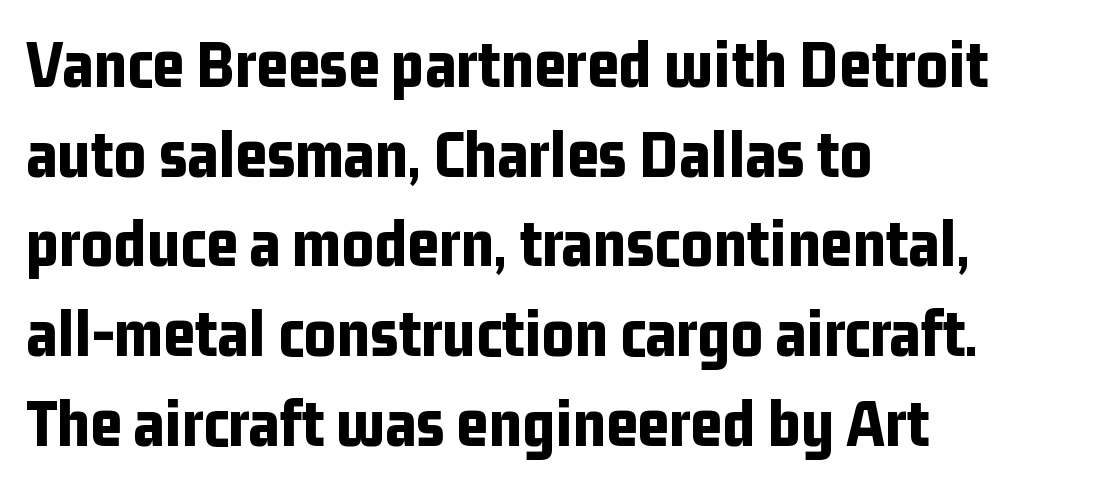
Q: Is the text bold? A: Yes.
Q: Is the text italic (slanted)? A: No, it is upright.
Q: Is the typeface a serif or a sans-serif typeface? A: Sans-serif.
Q: Is the text underlined? A: No.
Q: How is the paragraph aligned? A: Left-aligned.
Q: Is the spacing between letters normal or unusually wide? A: Normal.
Q: Is the spacing between lines tight, normal or loose? A: Normal.
Q: Width (condensed, normal, or wide)? A: Condensed.
Q: Stroke contrast? A: Low.
Q: x-height? A: Medium.
Q: Monospaced? A: No.
